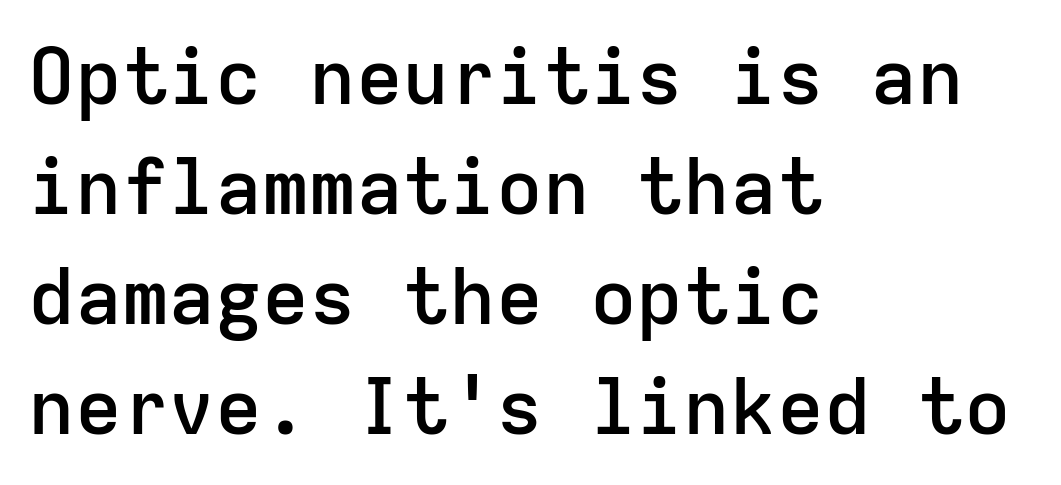
Students, note that the glyphs here touch the page at normal intervals. The string is rendered with underlining switched off. Summary of weight: moderately heavy, a semibold. How would I describe the line gaps? Plain and ordinary. Notice how the stems are strictly vertical — no italics here. Line starts are locked; line ends wander.
